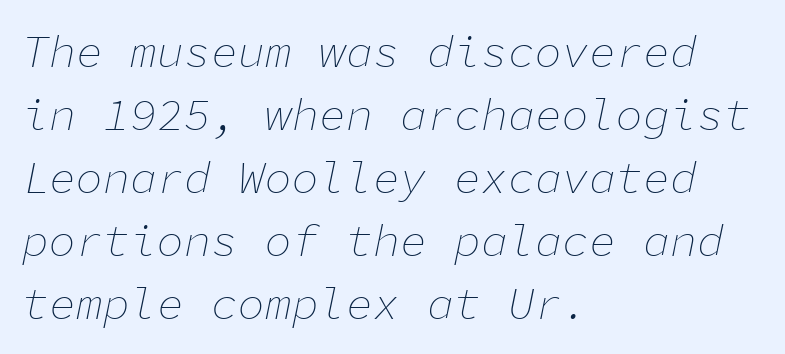
Q: Is the text bold? A: No.
Q: Is the text italic (slanted)? A: Yes, it leans right by about 11 degrees.
Q: Is the text underlined? A: No.
Q: How is the paragraph aligned? A: Left-aligned.
Q: Is the spacing between letters normal or unusually wide? A: Normal.
Q: Is the spacing between lines tight, normal or loose? A: Normal.
Q: Width (condensed, normal, or wide)? A: Normal.
Q: Stroke contrast? A: Low.
Q: x-height? A: Medium.
Q: Monospaced? A: Yes.
